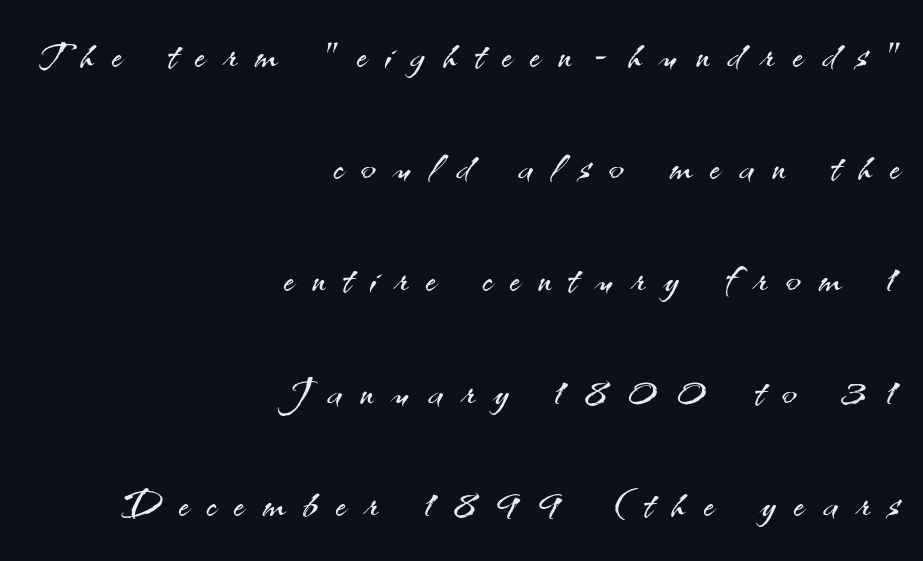
Q: Is the text bold? A: No.
Q: Is the text italic (slanted)? A: Yes.
Q: Is the typeface a serif or a sans-serif typeface? A: Sans-serif.
Q: Is the text underlined? A: No.
Q: How is the paragraph aligned? A: Right-aligned.
Q: Is the spacing between letters normal or unusually wide? A: Unusually wide.
Q: Is the spacing between lines tight, normal or loose? A: Loose.
Q: Width (condensed, normal, or wide)? A: Normal.
Q: Stroke contrast? A: Medium.
Q: x-height? A: Small.
Q: Monospaced? A: No.
